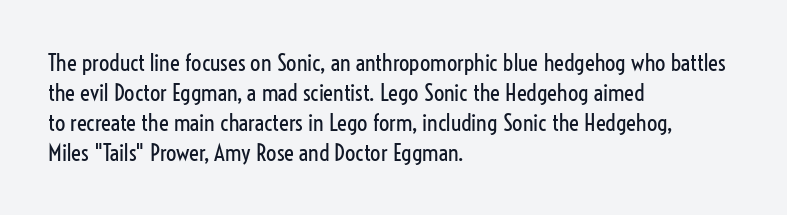
Q: Is the text bold? A: No.
Q: Is the text italic (slanted)? A: No, it is upright.
Q: Is the text underlined? A: No.
Q: How is the paragraph aligned? A: Left-aligned.
Q: Is the spacing between letters normal or unusually wide? A: Normal.
Q: Is the spacing between lines tight, normal or loose? A: Normal.
